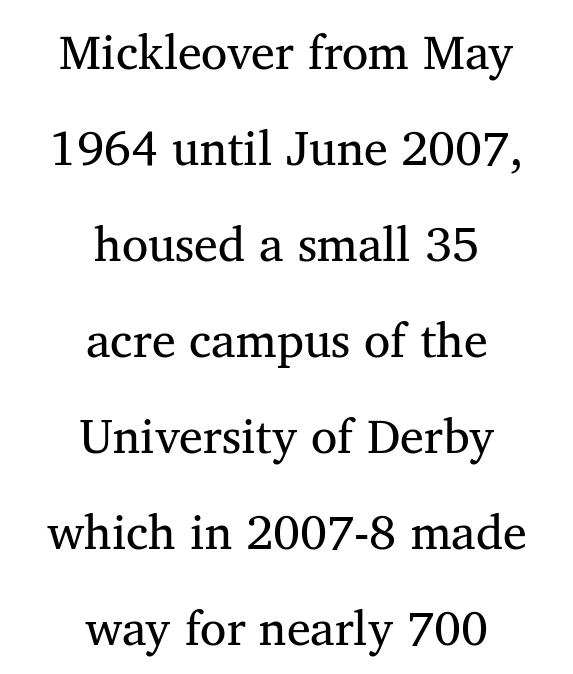
Q: Is the text bold? A: No.
Q: Is the text italic (slanted)? A: No, it is upright.
Q: Is the typeface a serif or a sans-serif typeface? A: Serif.
Q: Is the text underlined? A: No.
Q: How is the paragraph aligned? A: Centered.
Q: Is the spacing between letters normal or unusually wide? A: Normal.
Q: Is the spacing between lines tight, normal or loose? A: Loose.
Q: Width (condensed, normal, or wide)? A: Normal.
Q: Stroke contrast? A: Medium.
Q: x-height? A: Medium.
Q: Monospaced? A: No.
